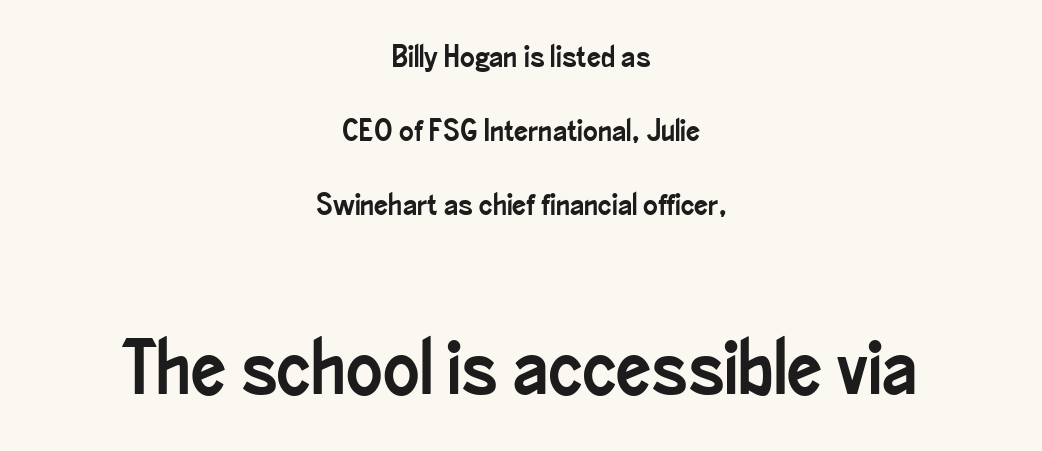
{"serif": "no", "italic": "no", "width": "condensed", "stroke_contrast": "low", "x_height": "small", "monospaced": "no", "underline": "no", "align": "center", "line_spacing": "loose", "line_spacing_ratio": 2.38, "letter_spacing": "normal", "letter_spacing_em": 0.0, "larger_block": "second", "size_ratio": 2.48, "glyph_px": 77}
